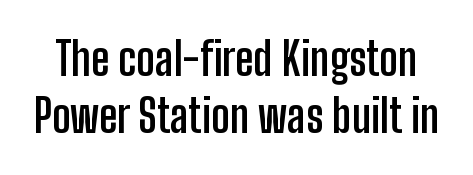
The image shows 45 px semibold, condensed sans-serif type, upright; set normal line spacing (1.27x), normal letter spacing, not underlined; low stroke contrast and a medium x-height.
